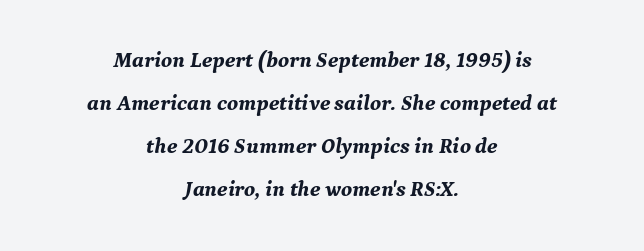
Q: Is the text bold? A: Yes.
Q: Is the text italic (slanted)? A: Yes, it leans right by about 9 degrees.
Q: Is the text underlined? A: No.
Q: How is the paragraph aligned? A: Centered.
Q: Is the spacing between letters normal or unusually wide? A: Normal.
Q: Is the spacing between lines tight, normal or loose? A: Loose.
